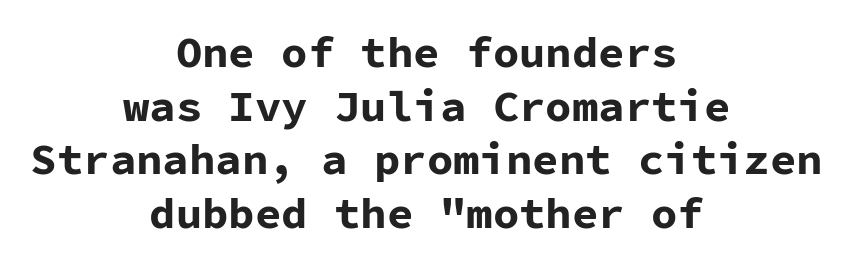
Q: Is the text bold? A: Yes.
Q: Is the text italic (slanted)? A: No, it is upright.
Q: Is the typeface a serif or a sans-serif typeface? A: Sans-serif.
Q: Is the text underlined? A: No.
Q: How is the paragraph aligned? A: Centered.
Q: Is the spacing between letters normal or unusually wide? A: Normal.
Q: Width (condensed, normal, or wide)? A: Normal.
Q: Stroke contrast? A: Low.
Q: x-height? A: Medium.
Q: Monospaced? A: Yes.
